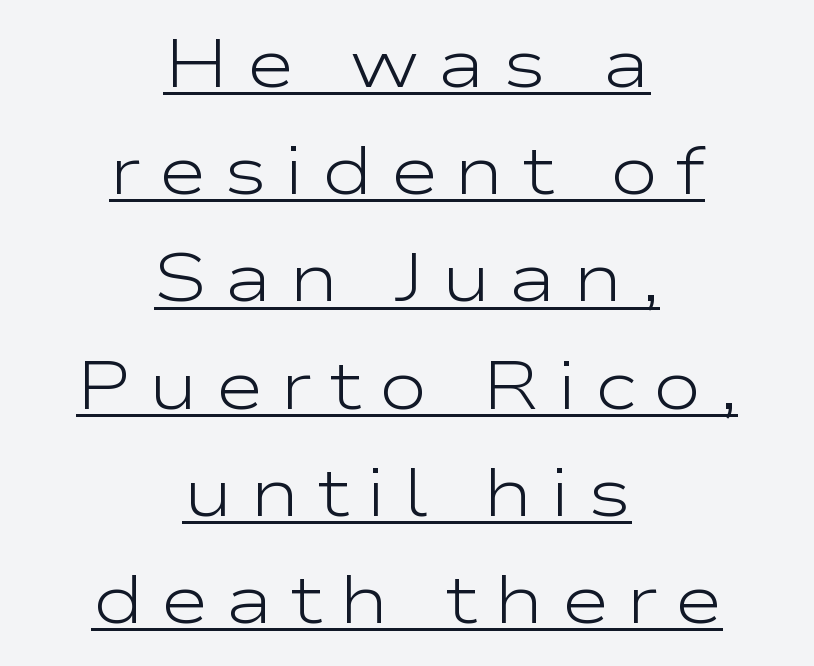
{"serif": "no", "italic": "no", "bold": "no", "weight": "light", "width": "wide", "stroke_contrast": "low", "x_height": "medium", "monospaced": "no", "underline": "yes", "align": "center", "line_spacing": "normal", "line_spacing_ratio": 1.6, "letter_spacing": "wide", "letter_spacing_em": 0.25, "glyph_px": 67}
